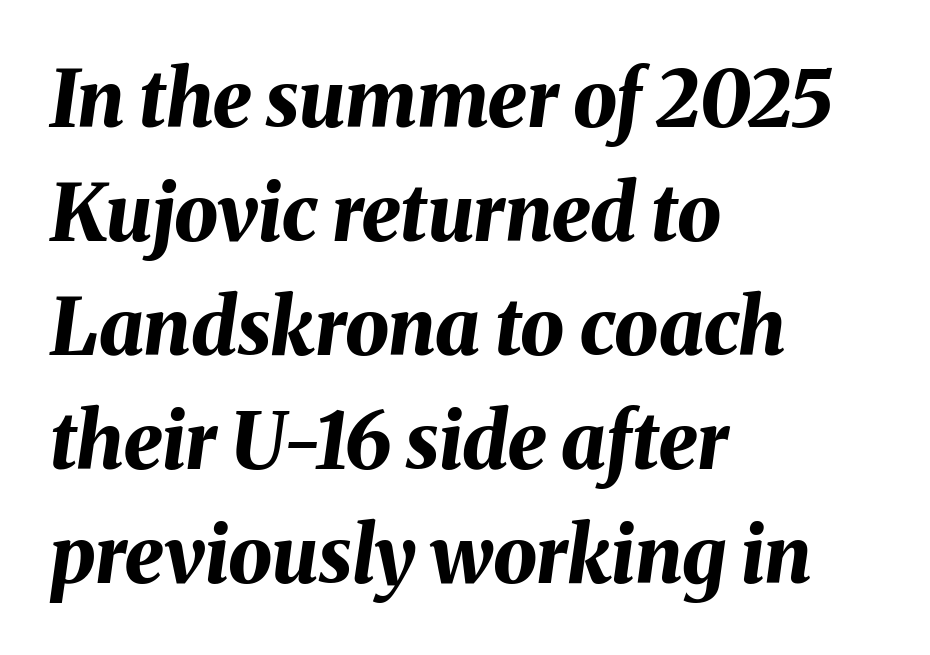
Q: Is the text bold? A: Yes.
Q: Is the text italic (slanted)? A: Yes, it leans right by about 8 degrees.
Q: Is the text underlined? A: No.
Q: How is the paragraph aligned? A: Left-aligned.
Q: Is the spacing between letters normal or unusually wide? A: Normal.
Q: Is the spacing between lines tight, normal or loose? A: Normal.
Q: Width (condensed, normal, or wide)? A: Normal.
Q: Stroke contrast? A: Medium.
Q: x-height? A: Medium.
Q: Monospaced? A: No.
